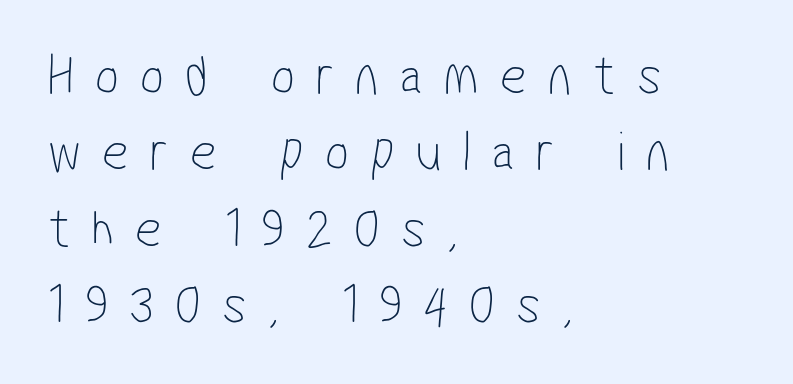
{"serif": "no", "bold": "no", "weight": "thin", "width": "condensed", "stroke_contrast": "low", "x_height": "medium", "monospaced": "no", "underline": "no", "align": "left", "line_spacing": "normal", "line_spacing_ratio": 1.34, "letter_spacing": "wide", "letter_spacing_em": 0.37, "glyph_px": 57}
